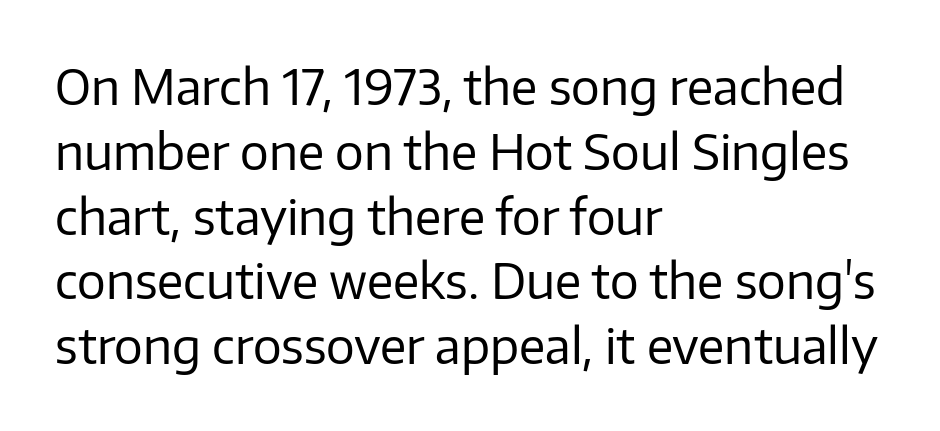
{"serif": "no", "italic": "no", "bold": "no", "weight": "regular", "width": "normal", "stroke_contrast": "low", "x_height": "medium", "monospaced": "no", "underline": "no", "align": "left", "line_spacing": "normal", "line_spacing_ratio": 1.35, "letter_spacing": "normal", "letter_spacing_em": 0.0, "glyph_px": 48}
